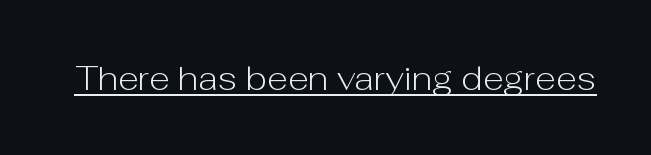
{"serif": "no", "italic": "no", "bold": "no", "weight": "light", "width": "normal", "stroke_contrast": "low", "x_height": "medium", "monospaced": "no", "underline": "yes", "letter_spacing": "normal", "letter_spacing_em": 0.0, "glyph_px": 34}
